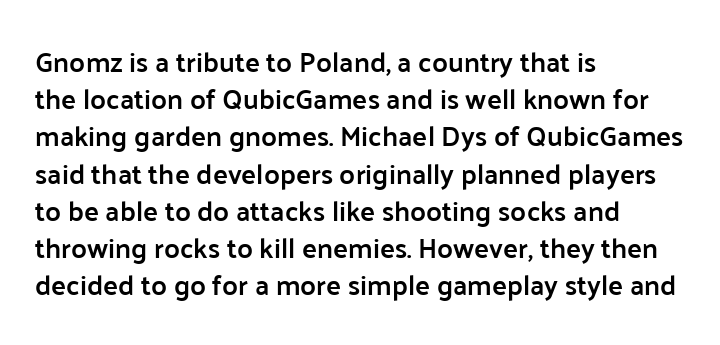
{"serif": "no", "italic": "no", "bold": "semi", "weight": "semibold", "width": "normal", "stroke_contrast": "low", "x_height": "medium", "monospaced": "no", "underline": "no", "align": "left", "line_spacing": "normal", "line_spacing_ratio": 1.33, "letter_spacing": "normal", "letter_spacing_em": 0.0, "glyph_px": 28}
